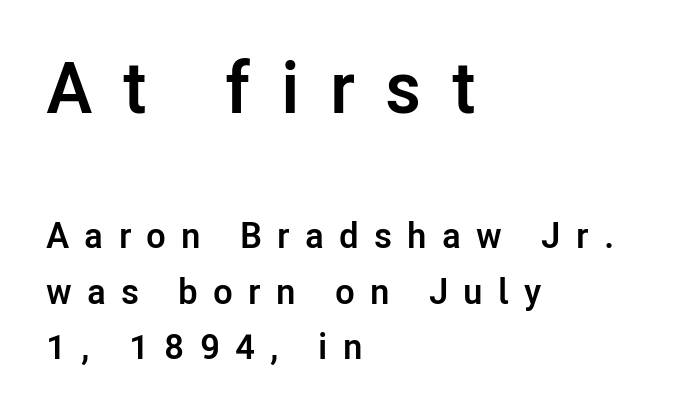
{"serif": "no", "italic": "no", "bold": "yes", "weight": "semibold", "width": "normal", "stroke_contrast": "low", "x_height": "medium", "monospaced": "no", "underline": "no", "align": "left", "line_spacing": "normal", "line_spacing_ratio": 1.54, "letter_spacing": "wide", "letter_spacing_em": 0.42, "larger_block": "first", "size_ratio": 2.0, "glyph_px": 72}
